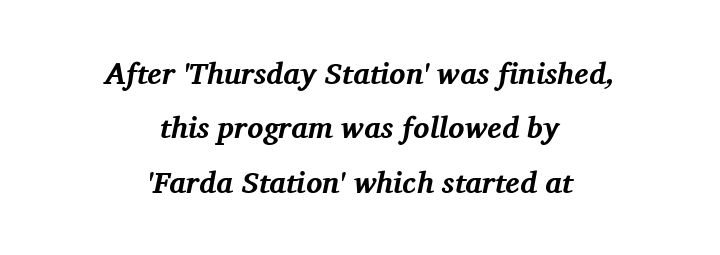
The paragraph has two soft edges and a firm central axis. How are the letters spaced? Ordinarily, with no added tracking. Examine the stroke ends and you'll spot serifs. Does the lettering tilt? It does — this is italic.
